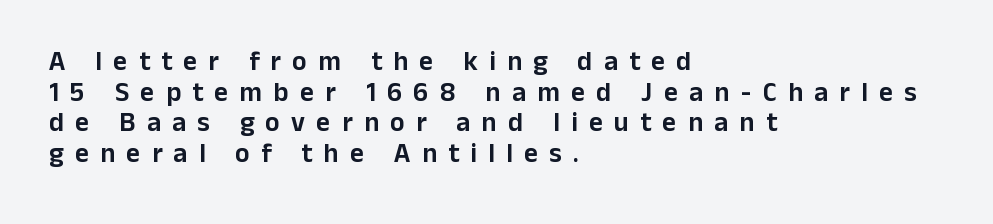
The tracking jumps out immediately: characters are airy and widely separated. The gap between lines stays unmarked. Layout note: lines flush left. Baseline-to-baseline distance is barely more than the letter height.
